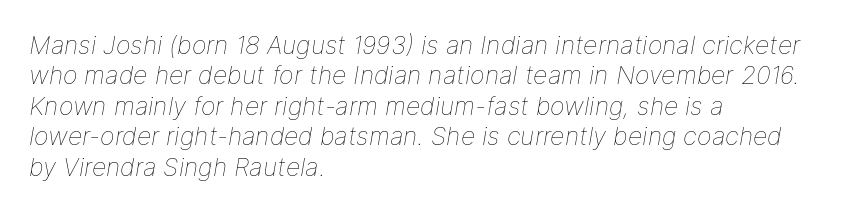
Q: Is the text bold? A: No.
Q: Is the text italic (slanted)? A: Yes, it leans right by about 9 degrees.
Q: Is the text underlined? A: No.
Q: How is the paragraph aligned? A: Left-aligned.
Q: Is the spacing between letters normal or unusually wide? A: Normal.
